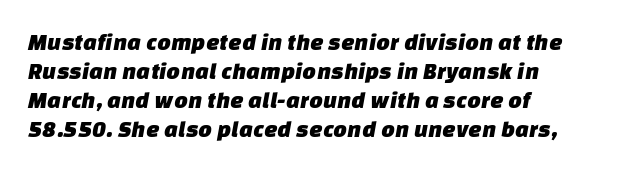
{"underline": "no", "align": "left", "line_spacing_ratio": 1.21, "letter_spacing": "normal", "letter_spacing_em": 0.0, "glyph_px": 24}
